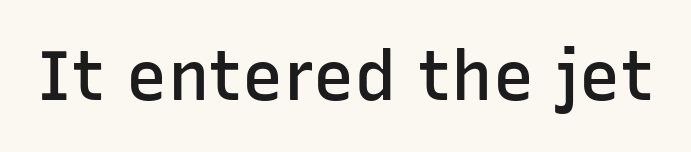
I'd describe the lettering as semibold — firm but not a full bold. Glyph-to-glyph distance matches everyday printed text. The characters display no serif detailing; their extremities are plain. Spacing verdict: proportional, widths tailored to each character. A bare baseline throughout the passage. Posture: upright roman.
